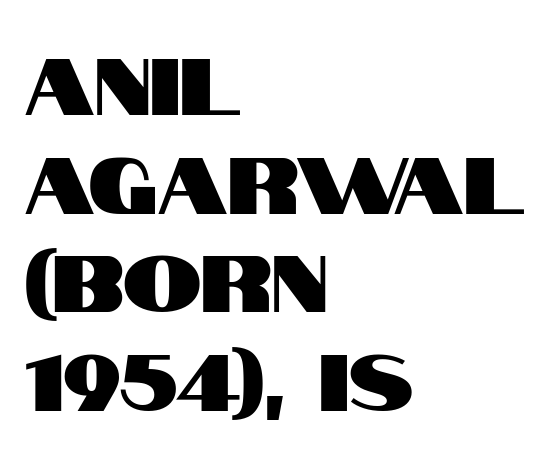
In terms of letterform style, serifs are entirely absent. Rule under the text: the space is simply empty. The lines in this sample share a left origin and differ only in where they stop. The letters advance in unequal steps, a hallmark of proportional type. Compared with typical body copy, the letter spacing here is the same.
